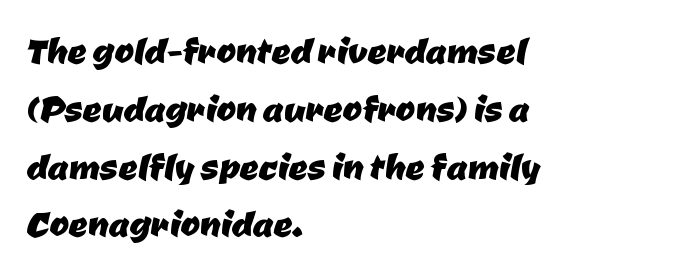
Q: Is the typeface a serif or a sans-serif typeface? A: Sans-serif.
Q: Is the text underlined? A: No.
Q: How is the paragraph aligned? A: Left-aligned.
Q: Is the spacing between letters normal or unusually wide? A: Normal.
Q: Width (condensed, normal, or wide)? A: Normal.
Q: Stroke contrast? A: Low.
Q: x-height? A: Medium.
Q: Monospaced? A: No.
